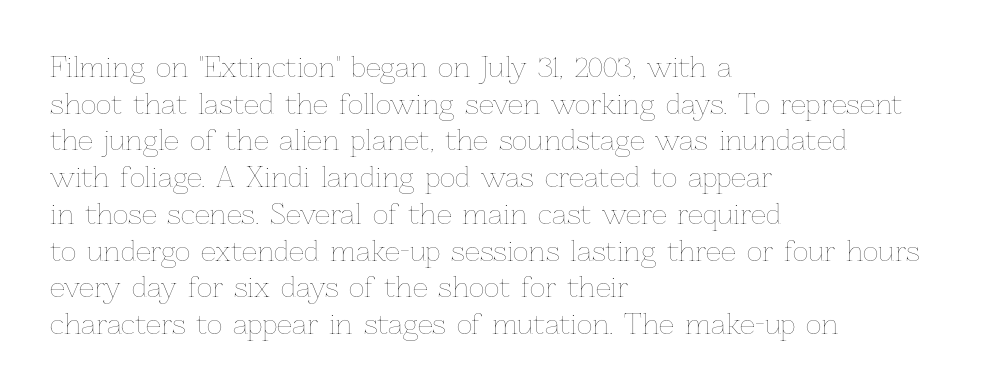
Reading down the block, your eye returns to a fixed left position each line. Do the letters lean? They stand straight. The strip under each line holds only bare page. Bold? No — there's no thickening of the strokes. Line spacing here is normal. Glyph-to-glyph distance matches everyday printed text.
